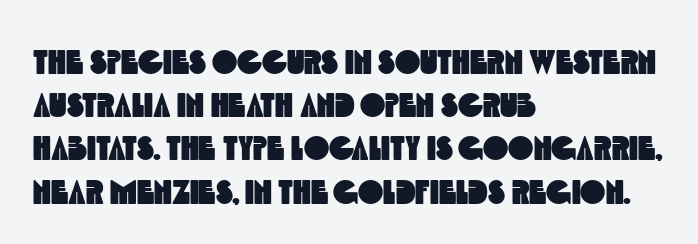
The image shows 34 px condensed sans-serif type; set left-aligned, normal line spacing (1.27x), normal letter spacing, not underlined; a large x-height.
